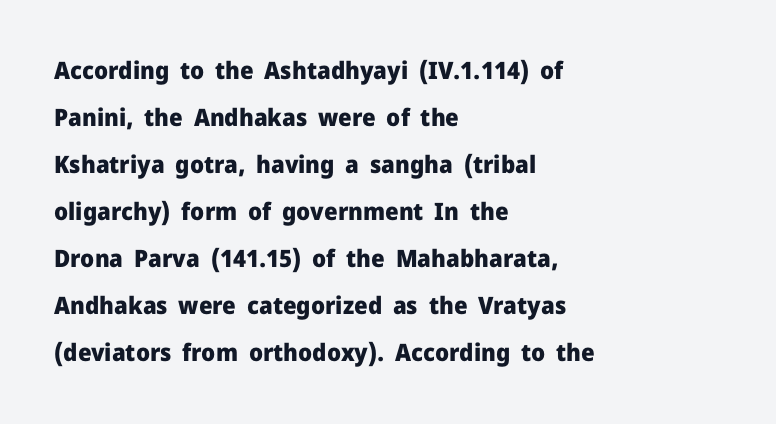
Caption: standard tracking, unaltered. Vertical strokes here are truly vertical. Whoever set this chose breathing room over compactness in the vertical rhythm. These lines stack with their left ends in a neat column. Summary of weight: heavy, a full bold. Descender tails drop into unmarked territory.
